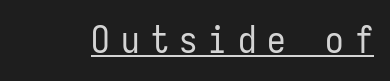
{"serif": "no", "italic": "no", "bold": "no", "weight": "regular", "width": "condensed", "stroke_contrast": "low", "x_height": "medium", "monospaced": "yes", "underline": "yes", "letter_spacing": "wide", "letter_spacing_em": 0.29, "glyph_px": 37}
